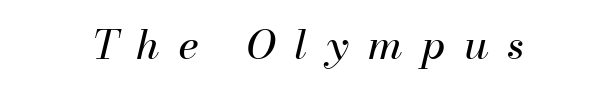
Does the lettering tilt? It does — this is italic. Descender tails drop into unmarked territory. The line texture is sparse and dotted thanks to wide tracking. The cut favours lightness, reaching ordinary text weight at its darkest.
